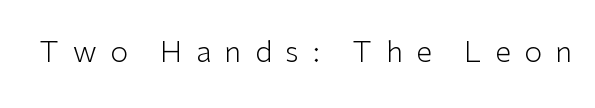
The image shows 29 px light sans-serif type, upright; set unusually wide letter spacing (+0.46 em), not underlined; low stroke contrast and a medium x-height.
